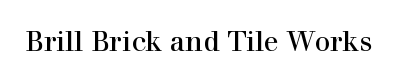
{"serif": "yes", "italic": "no", "bold": "no", "weight": "regular", "width": "normal", "stroke_contrast": "high", "x_height": "medium", "monospaced": "no", "underline": "no", "letter_spacing": "normal", "letter_spacing_em": 0.0, "glyph_px": 28}
